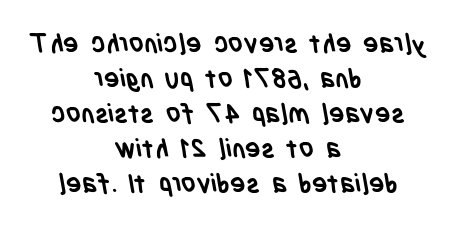
{"bold": "yes", "underline": "no", "align": "center", "line_spacing": "normal", "line_spacing_ratio": 1.35, "letter_spacing": "normal", "letter_spacing_em": 0.0, "glyph_px": 26}
